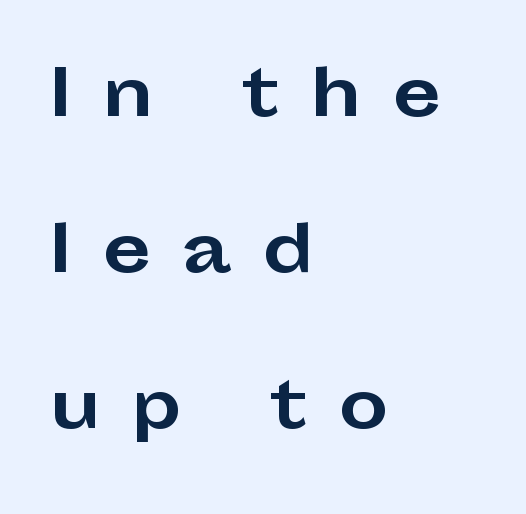
The image shows 63 px bold, wide sans-serif type, upright; set left-aligned, loose line spacing (2.48x), unusually wide letter spacing (+0.49 em), not underlined; low stroke contrast and a medium x-height.
